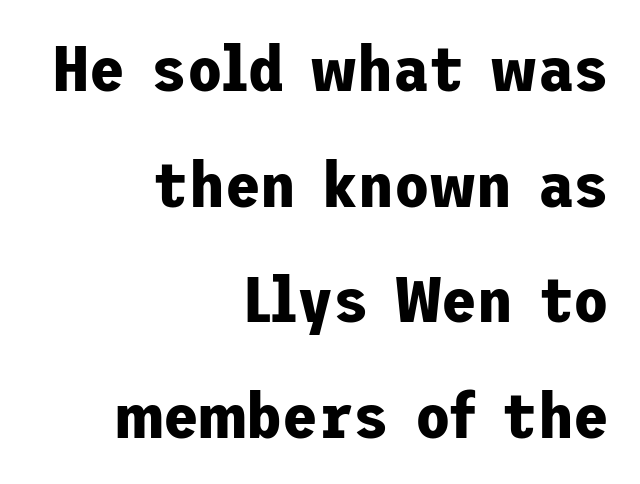
The image shows 65 px bold sans-serif type, upright; set right-aligned, line spacing 1.78x, normal letter spacing, not underlined; low stroke contrast and a medium x-height.
